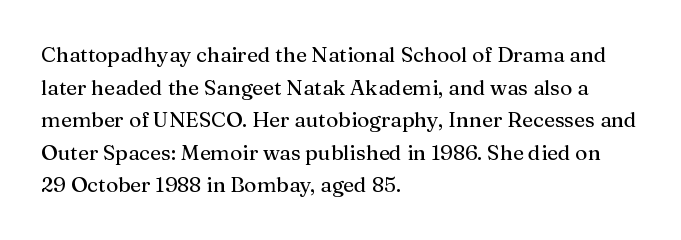
Q: Is the text italic (slanted)? A: No, it is upright.
Q: Is the text underlined? A: No.
Q: How is the paragraph aligned? A: Left-aligned.
Q: Is the spacing between letters normal or unusually wide? A: Normal.
Q: Is the spacing between lines tight, normal or loose? A: Normal.
